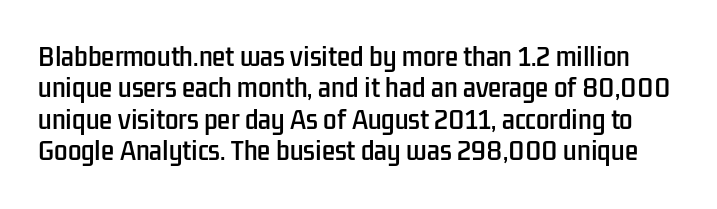
The image shows 24 px text type, upright; set normal line spacing (1.31x), normal letter spacing, not underlined.
